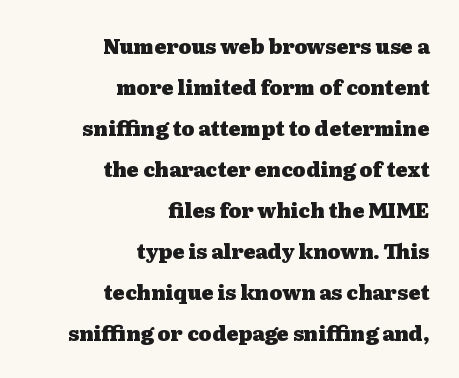
Rendered with straight, roman letterforms. Glance below the letters and you will spot only blank space. You could fit nearly another row in the gap between these rows. Here the glyphs are tracked normally, forming tight word shapes.
